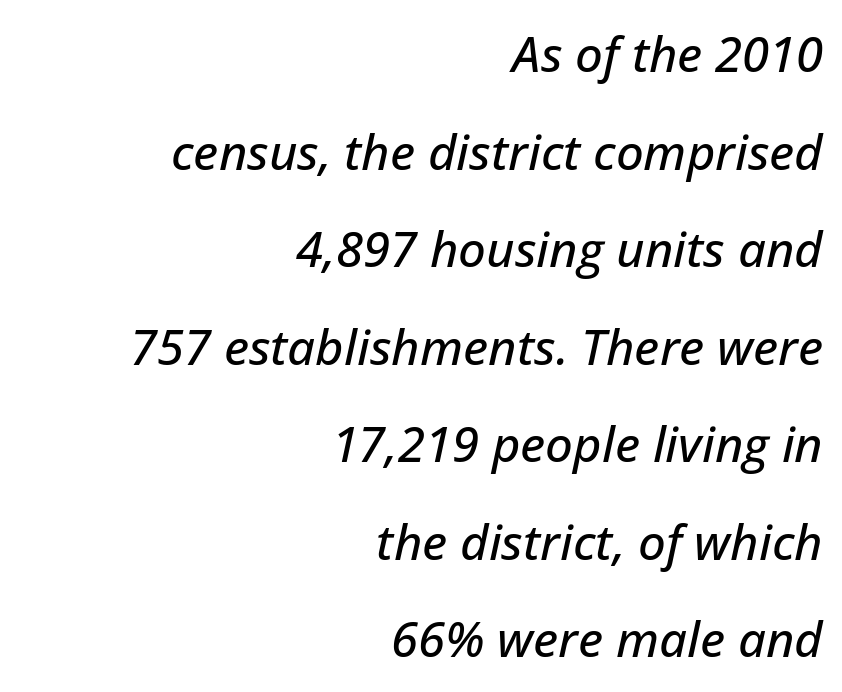
Q: Is the text italic (slanted)? A: Yes, it leans right by about 12 degrees.
Q: Is the text underlined? A: No.
Q: How is the paragraph aligned? A: Right-aligned.
Q: Is the spacing between letters normal or unusually wide? A: Normal.
Q: Is the spacing between lines tight, normal or loose? A: Loose.
Q: Width (condensed, normal, or wide)? A: Normal.
Q: Stroke contrast? A: Low.
Q: x-height? A: Medium.
Q: Monospaced? A: No.
